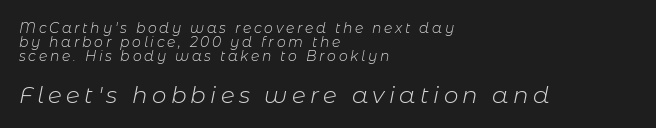
The image shows 23 px text type, italic (leaning right); set left-aligned, tight line spacing (1.01x), not underlined; the second (bottom) block is 1.64x larger.
